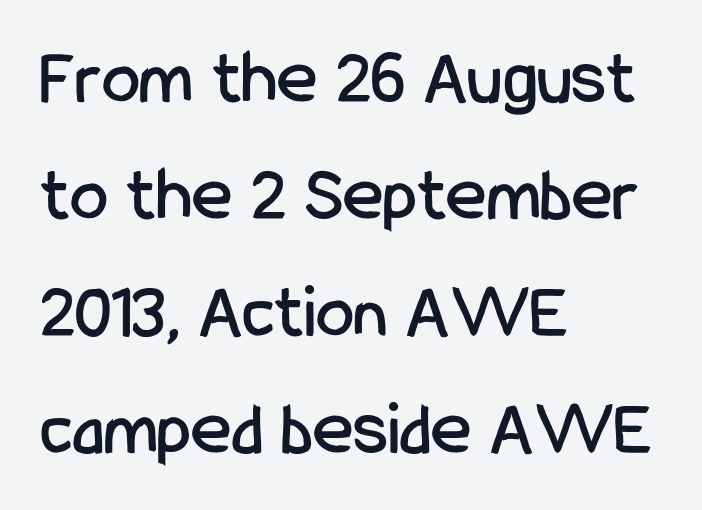
{"serif": "no", "italic": "no", "width": "condensed", "stroke_contrast": "low", "x_height": "medium", "monospaced": "no", "underline": "no", "align": "left", "line_spacing": "normal", "line_spacing_ratio": 1.52, "letter_spacing": "normal", "letter_spacing_em": 0.0, "glyph_px": 77}
